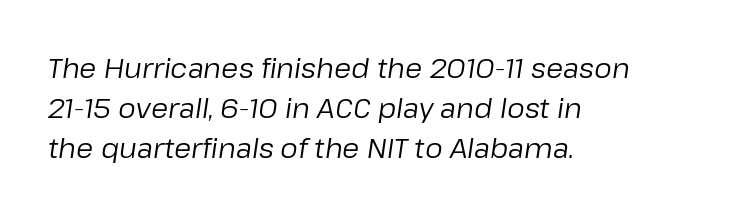
The image shows 28 px regular-weight type, italic (leaning right); set left-aligned, normal line spacing (1.43x), normal letter spacing, not underlined; low stroke contrast and a medium x-height.
